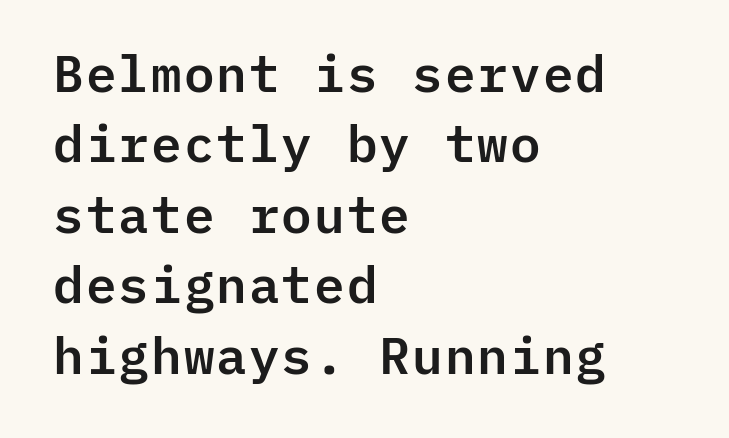
The glyphs are unaccompanied by any horizontal stroke below them. Posture: vertical. Spacing between characters is what you'd get straight out of the box. Leading matches the norm, producing a regular column. Leftover space on each line is placed entirely after the last word. Here the designer chose a console-style face with uniform glyph widths.
